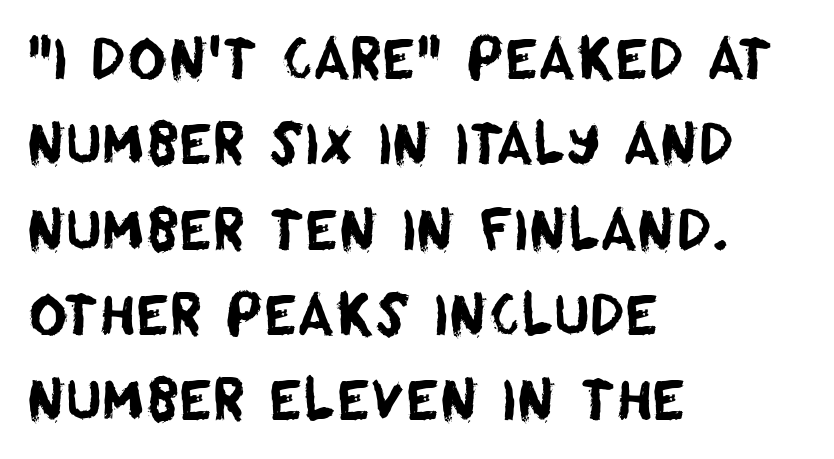
Honestly, the row spacing looks completely unremarkable. A bare baseline throughout the passage. This sample uses plain, unmodified letter spacing. All the whitespace from short lines collects on the right. Regarding serifs, this sample does without them. Spacing verdict: proportional, widths tailored to each character.
